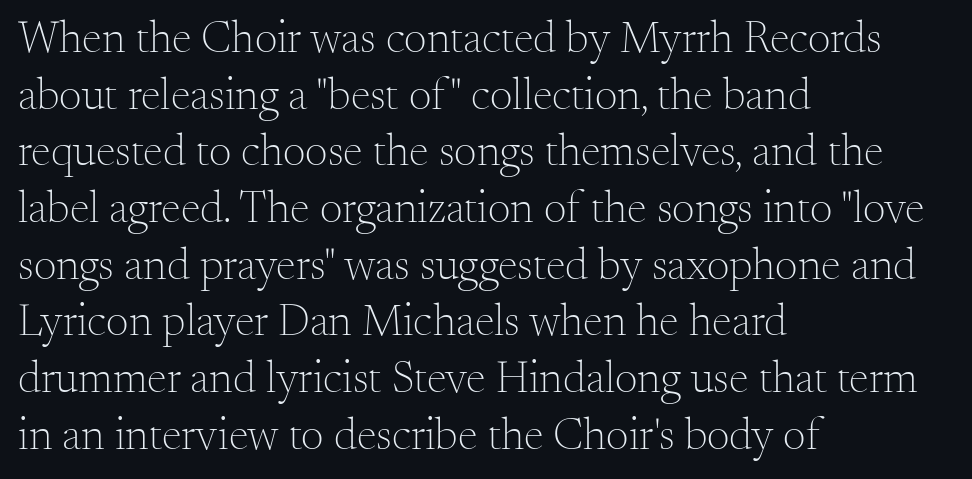
Q: Is the text bold? A: No.
Q: Is the text italic (slanted)? A: No, it is upright.
Q: Is the typeface a serif or a sans-serif typeface? A: Serif.
Q: Is the text underlined? A: No.
Q: How is the paragraph aligned? A: Left-aligned.
Q: Is the spacing between letters normal or unusually wide? A: Normal.
Q: Is the spacing between lines tight, normal or loose? A: Normal.
Q: Width (condensed, normal, or wide)? A: Normal.
Q: Stroke contrast? A: Medium.
Q: x-height? A: Small.
Q: Monospaced? A: No.
